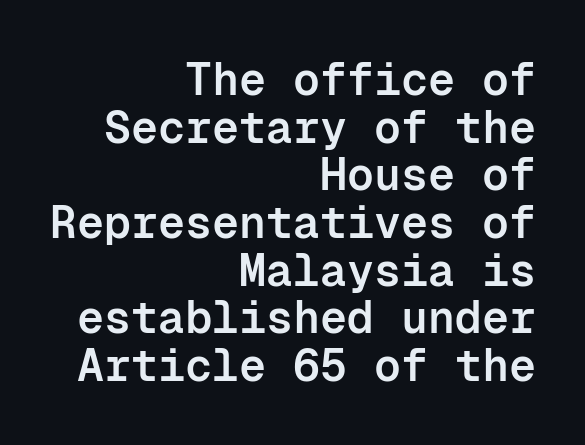
Just letters on the line, the space beneath them empty. This is sans-serif lettering, the kind often seen on screens and signage. Monospaced: the letters line up in strict vertical columns. Stems and bowls a touch heavier than normal — semibold. This rendering leaves character spacing at its baseline value.
